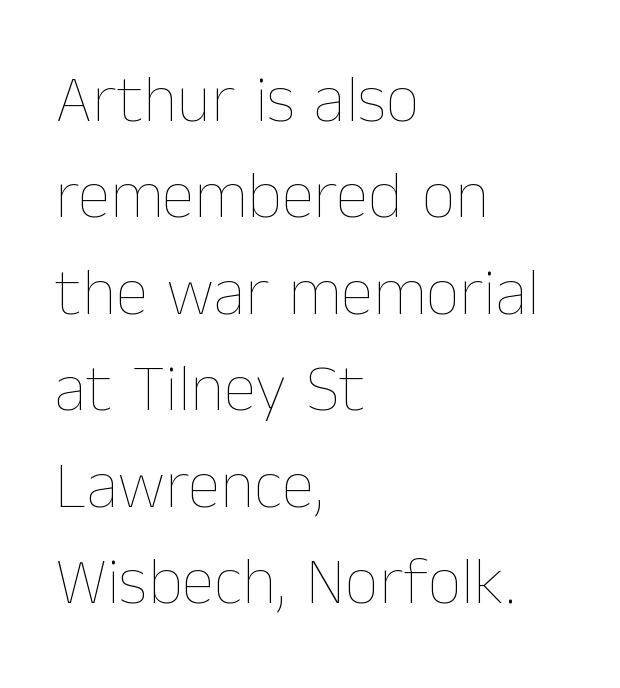
The image shows 67 px thin type, upright; set left-aligned, normal line spacing (1.44x), normal letter spacing, not underlined; low stroke contrast and a medium x-height.
